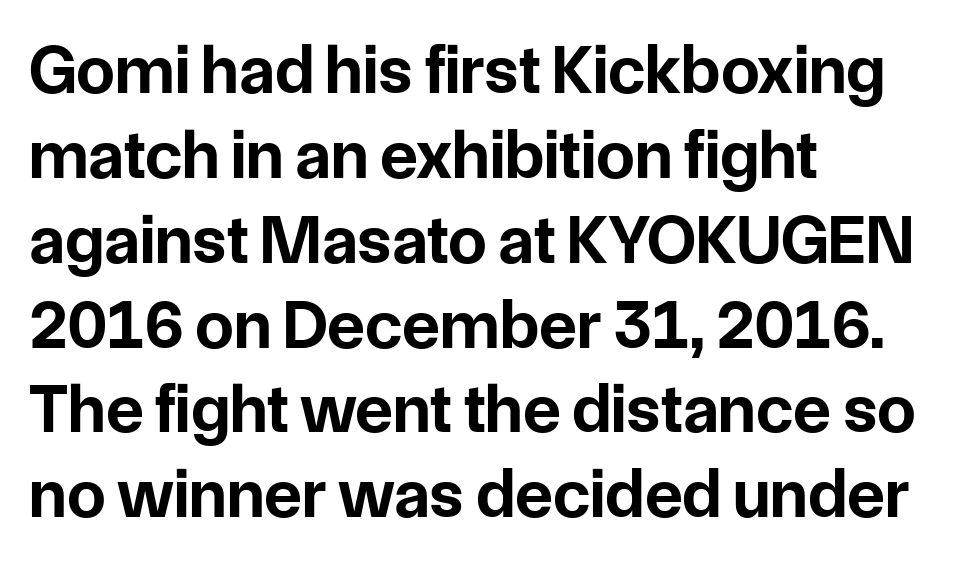
Just letters on the line, the space beneath them empty. The type sits square on the baseline with zero lean. This is sans-serif lettering, the kind often seen on screens and signage. Here the designer chose a conventional face with non-uniform glyph widths. Typographic density is high because the face is bold. Short note: letters normally spaced.
